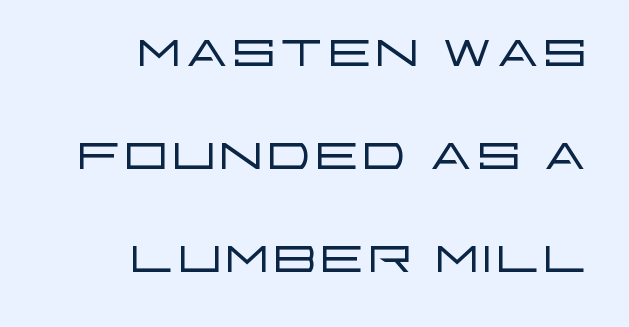
Q: Is the text bold? A: No.
Q: Is the text italic (slanted)? A: No, it is upright.
Q: Is the typeface a serif or a sans-serif typeface? A: Sans-serif.
Q: Is the text underlined? A: No.
Q: How is the paragraph aligned? A: Right-aligned.
Q: Is the spacing between letters normal or unusually wide? A: Normal.
Q: Is the spacing between lines tight, normal or loose? A: Normal.
Q: Width (condensed, normal, or wide)? A: Wide.
Q: Stroke contrast? A: Low.
Q: x-height? A: Large.
Q: Monospaced? A: No.
